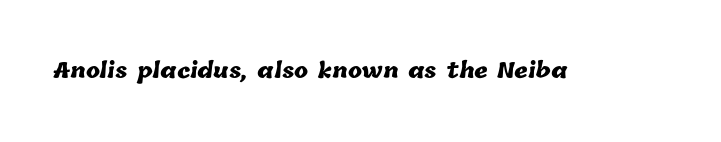
The image shows 21 px bold type; set normal letter spacing, not underlined.
